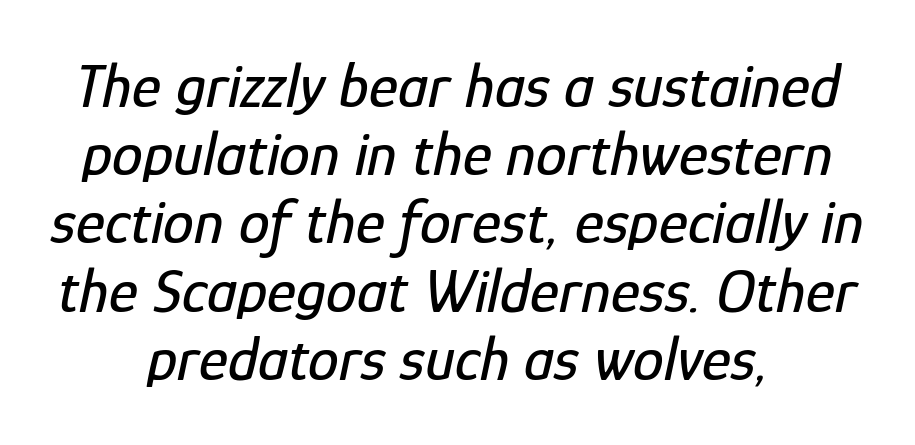
Q: Is the text italic (slanted)? A: Yes, it leans right by about 12 degrees.
Q: Is the text underlined? A: No.
Q: How is the paragraph aligned? A: Centered.
Q: Is the spacing between letters normal or unusually wide? A: Normal.
Q: Is the spacing between lines tight, normal or loose? A: Tight.
Q: Width (condensed, normal, or wide)? A: Condensed.
Q: Stroke contrast? A: Low.
Q: x-height? A: Medium.
Q: Monospaced? A: No.
